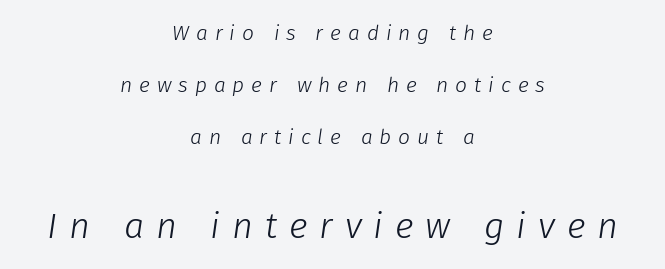
The image shows 36 px light type, italic (leaning right); set centered, loose line spacing (2.47x), unusually wide letter spacing (+0.33 em), not underlined; the second (bottom) block is 1.71x larger; low stroke contrast and a medium x-height.
